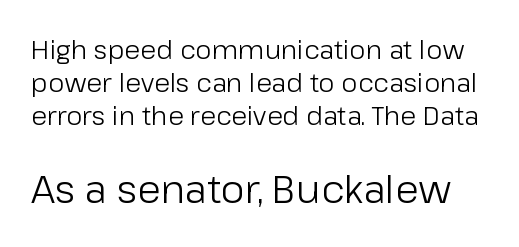
The image shows 39 px light sans-serif type, upright; set normal line spacing (1.27x), normal letter spacing, not underlined; the second (bottom) block is 1.5x larger; low stroke contrast and a medium x-height.
